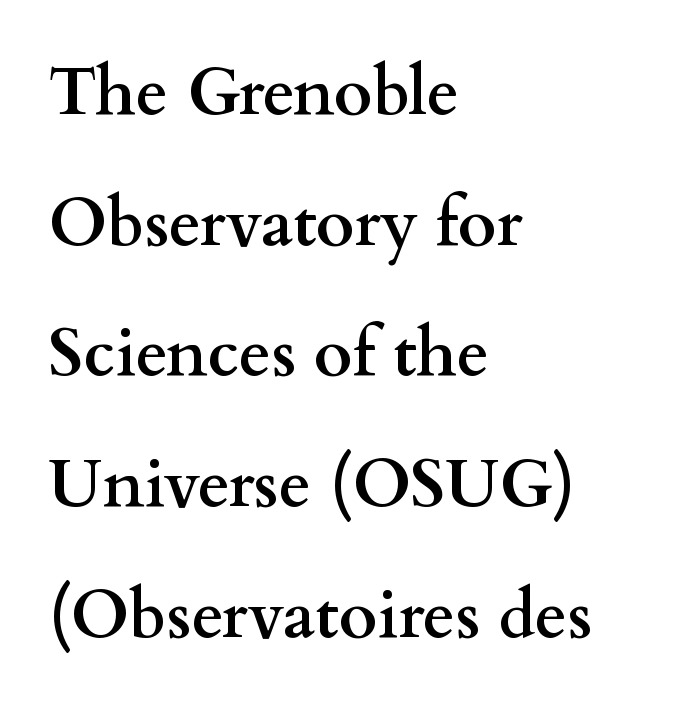
{"serif": "yes", "italic": "no", "bold": "yes", "weight": "semibold", "width": "wide", "stroke_contrast": "medium", "x_height": "small", "monospaced": "no", "underline": "no", "align": "left", "line_spacing": "loose", "line_spacing_ratio": 1.98, "letter_spacing": "normal", "letter_spacing_em": 0.0, "glyph_px": 66}
